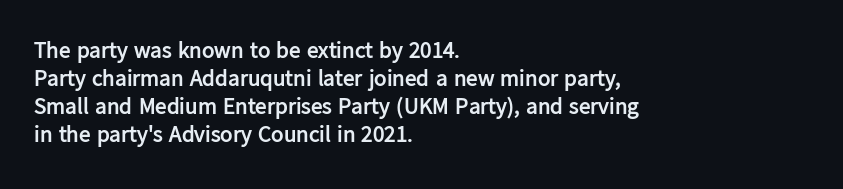
The image shows 23 px bold type, upright; set left-aligned, line spacing 1.22x, normal letter spacing, not underlined.
